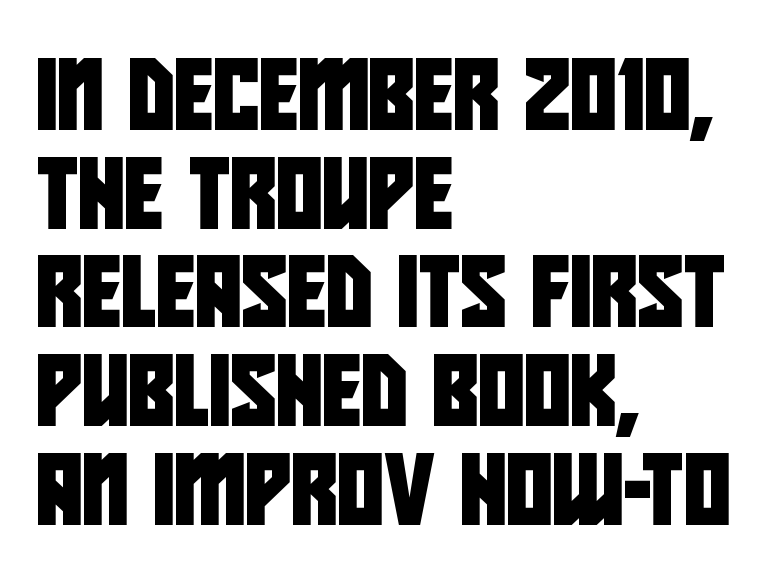
The image shows 71 px condensed sans-serif type; set left-aligned, normal line spacing (1.39x), normal letter spacing, not underlined; low stroke contrast and a large x-height.
